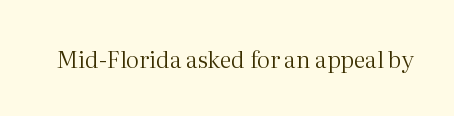
Q: Is the text bold? A: No.
Q: Is the text italic (slanted)? A: No, it is upright.
Q: Is the text underlined? A: No.
Q: Is the spacing between letters normal or unusually wide? A: Normal.
